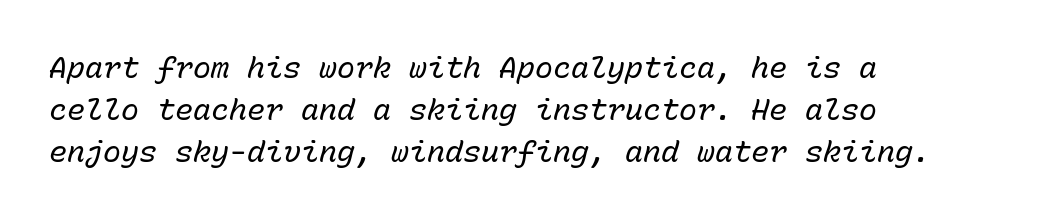
{"italic": "yes", "lean": "right", "slant_degrees": 15, "bold": "no", "weight": "regular", "width": "normal", "stroke_contrast": "low", "x_height": "medium", "monospaced": "yes", "underline": "no", "align": "left", "line_spacing": "normal", "line_spacing_ratio": 1.4, "letter_spacing": "normal", "letter_spacing_em": 0.0, "glyph_px": 30}
